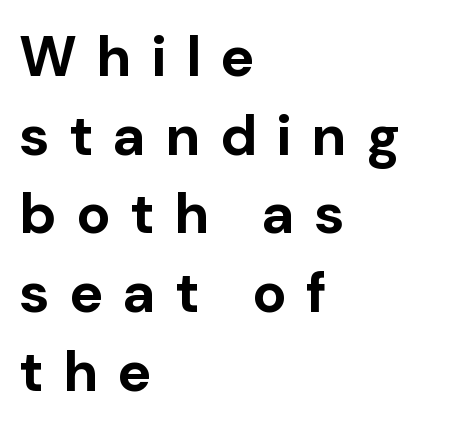
{"serif": "no", "italic": "no", "bold": "yes", "weight": "bold", "width": "normal", "stroke_contrast": "low", "x_height": "medium", "monospaced": "no", "underline": "no", "align": "left", "line_spacing": "normal", "line_spacing_ratio": 1.38, "letter_spacing": "wide", "letter_spacing_em": 0.34, "glyph_px": 57}
